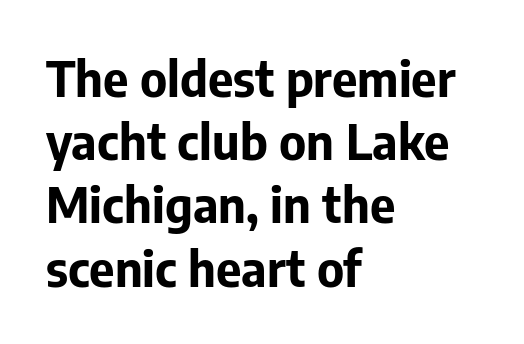
Plain, unruled lines of type. Is this a sans? Yes — the strokes have no serifs. Varying glyph widths throughout — classic text-font behaviour. Here the glyphs are tracked normally, forming tight word shapes. Alignment: flush left.
